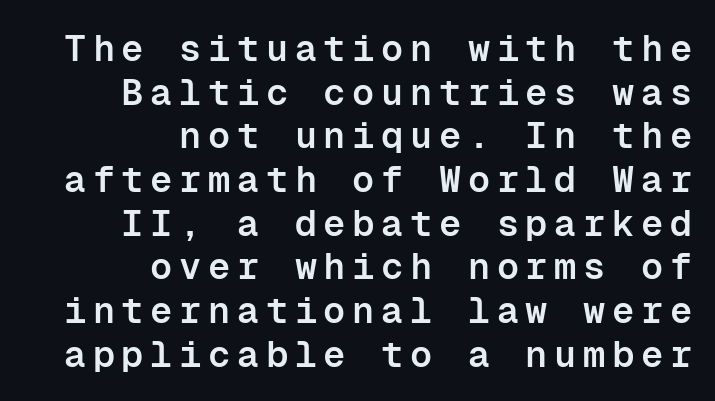
The image shows 37 px semibold sans-serif type, upright, monospaced; set right-aligned, line spacing 1.18x, not underlined; low stroke contrast and a medium x-height.
